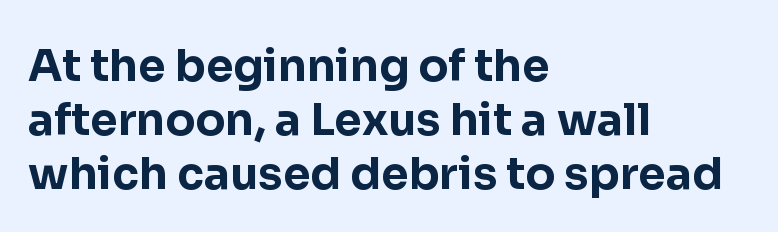
The image shows 44 px bold sans-serif type, upright; set left-aligned, line spacing 1.23x, normal letter spacing, not underlined; low stroke contrast and a medium x-height.
